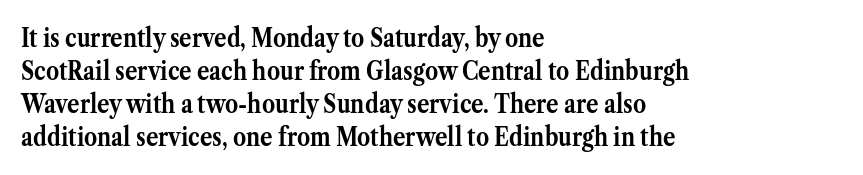
Q: Is the text bold? A: Yes.
Q: Is the text italic (slanted)? A: No, it is upright.
Q: Is the text underlined? A: No.
Q: How is the paragraph aligned? A: Left-aligned.
Q: Is the spacing between letters normal or unusually wide? A: Normal.
Q: Is the spacing between lines tight, normal or loose? A: Normal.
